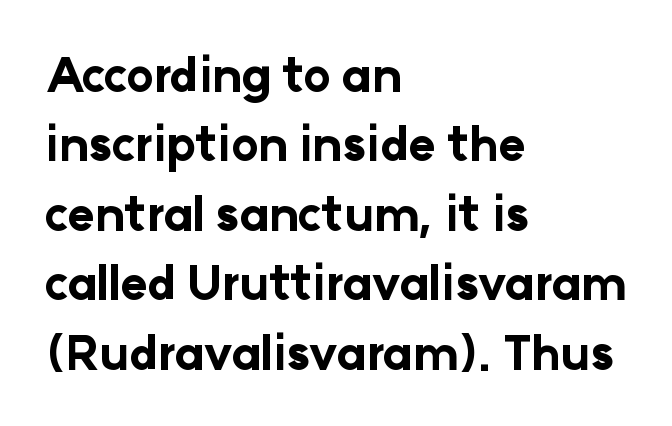
The image shows 46 px bold sans-serif type, upright; set left-aligned, normal line spacing (1.51x), normal letter spacing, not underlined; low stroke contrast and a medium x-height.
